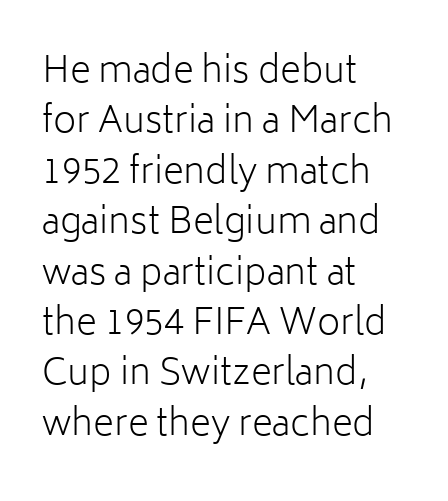
The image shows 36 px light sans-serif type, upright; set left-aligned, normal line spacing (1.4x), normal letter spacing, not underlined; low stroke contrast and a medium x-height.
